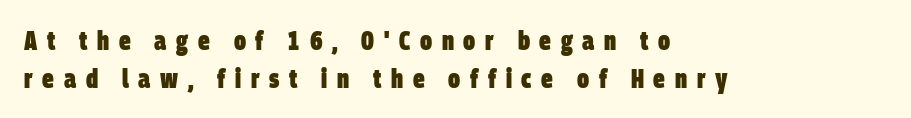
The image shows 26 px bold type; set left-aligned, normal line spacing (1.46x), unusually wide letter spacing (+0.37 em), not underlined.
